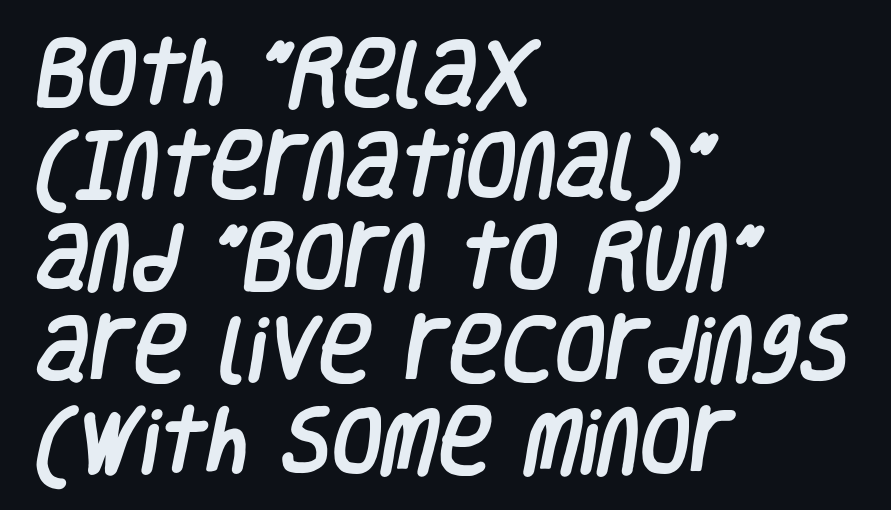
The image shows 73 px condensed sans-serif type; set left-aligned, normal line spacing (1.26x), normal letter spacing, not underlined; low stroke contrast and a large x-height.
